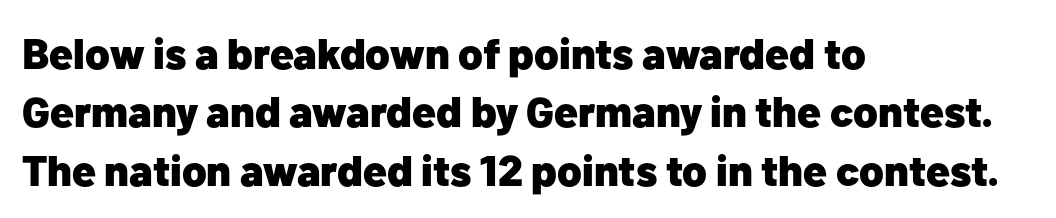
The image shows 43 px heavy sans-serif type, upright; set left-aligned, normal line spacing (1.36x), normal letter spacing, not underlined; low stroke contrast and a medium x-height.
